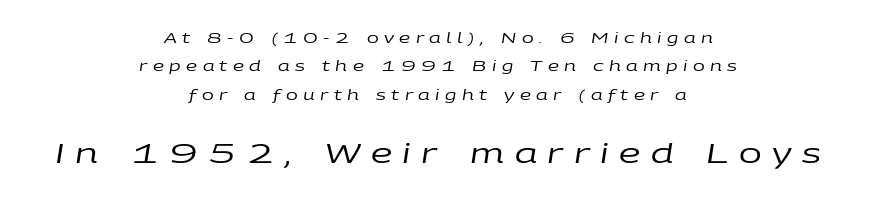
Quick note: interline space is abundant. Bigger letters appear in the bottom chunk; the top chunk is reduced. Counters stay open thanks to moderate or lighter strokes. The specimen reads as italic at a glance.
